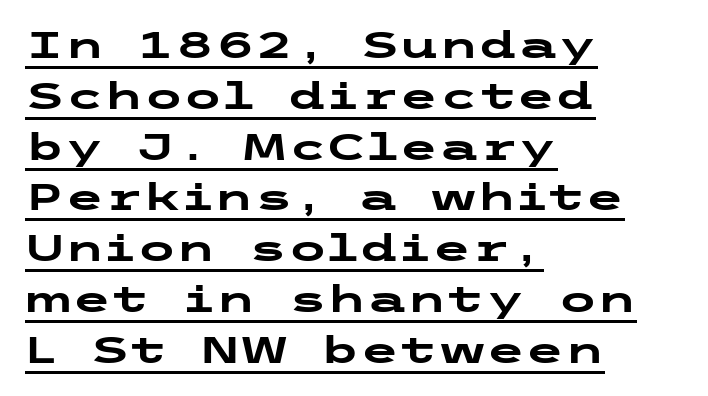
The image shows 36 px heavy, wide sans-serif type, upright; set left-aligned, normal line spacing (1.41x), normal letter spacing, underlined; low stroke contrast and a medium x-height.
